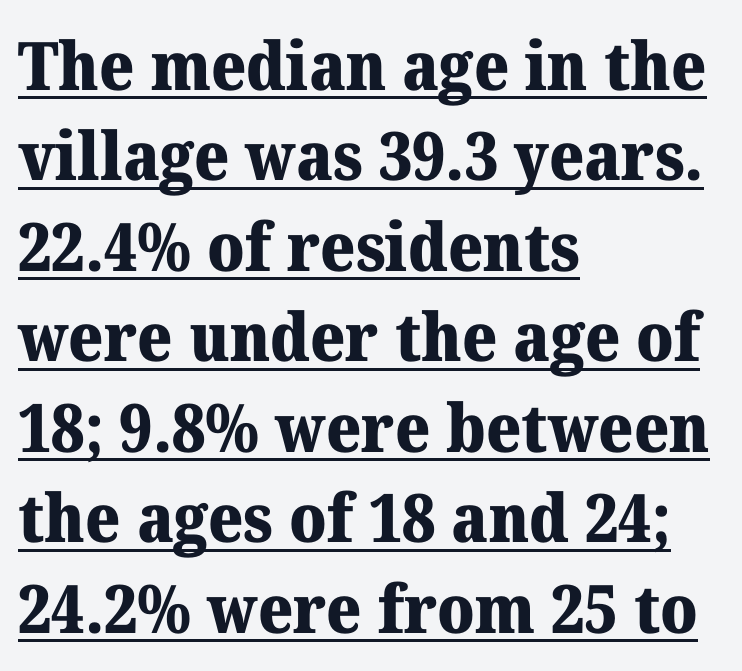
{"serif": "yes", "italic": "no", "bold": "yes", "weight": "heavy", "width": "normal", "stroke_contrast": "medium", "x_height": "medium", "monospaced": "no", "underline": "yes", "align": "left", "line_spacing": "normal", "line_spacing_ratio": 1.35, "letter_spacing": "normal", "letter_spacing_em": 0.0, "glyph_px": 67}
